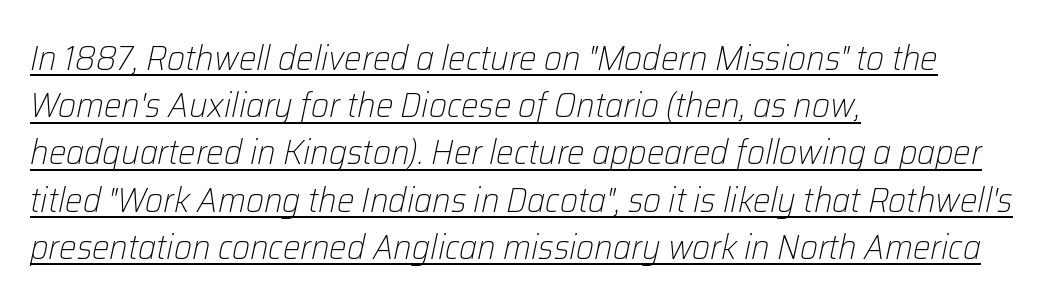
Q: Is the text bold? A: No.
Q: Is the text italic (slanted)? A: Yes, it leans right by about 12 degrees.
Q: Is the text underlined? A: Yes.
Q: How is the paragraph aligned? A: Left-aligned.
Q: Is the spacing between letters normal or unusually wide? A: Normal.
Q: Is the spacing between lines tight, normal or loose? A: Normal.
Q: Width (condensed, normal, or wide)? A: Normal.
Q: Stroke contrast? A: Low.
Q: x-height? A: Medium.
Q: Monospaced? A: No.
